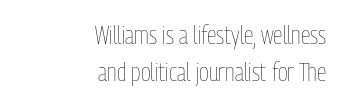
Q: Is the text bold? A: No.
Q: Is the text italic (slanted)? A: No, it is upright.
Q: Is the text underlined? A: No.
Q: How is the paragraph aligned? A: Right-aligned.
Q: Is the spacing between letters normal or unusually wide? A: Normal.
Q: Is the spacing between lines tight, normal or loose? A: Normal.
